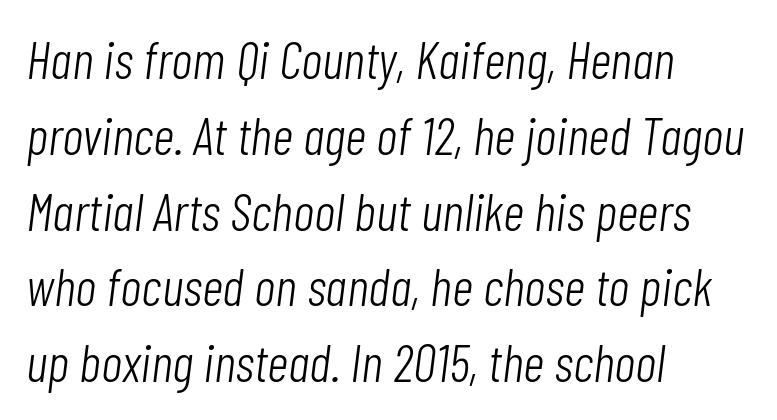
There is no visible air inserted between adjacent glyphs. These lines sit exactly where default settings would place them. This is not heavy type; no bold has been used. Check the space under the baseline: it is left empty.
